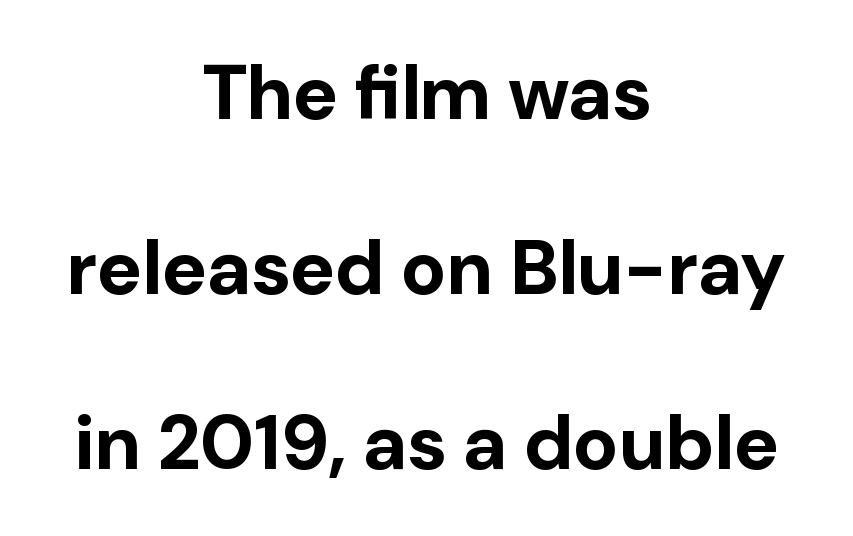
The image shows 76 px bold sans-serif type, upright; set centered, loose line spacing (2.3x), normal letter spacing, not underlined; low stroke contrast and a medium x-height.
